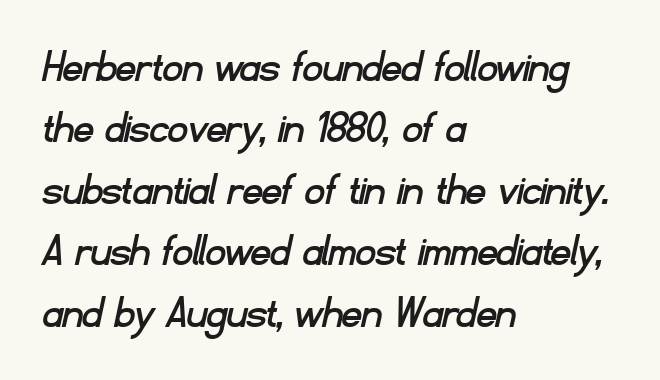
Underlining? Definitely not there. Rows of type keep a routine distance in the vertical direction. A classic flush-left, rag-right setting is used for this passage. You could call the tracking neutral — neither tight nor loose. The letters advance in unequal steps, a hallmark of proportional type.
